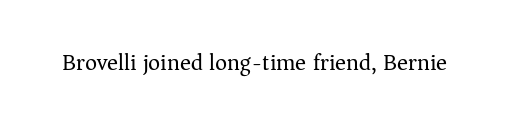
The image shows 23 px text type, upright; set normal letter spacing, not underlined.
